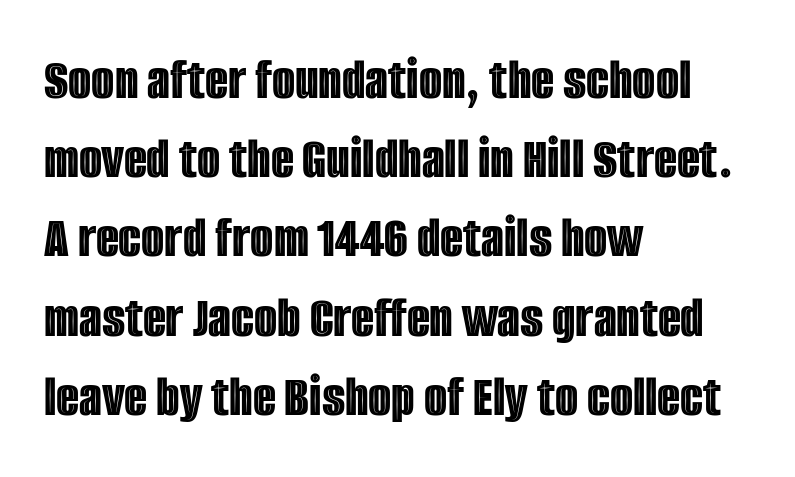
The letters advance in unequal steps, a hallmark of proportional type. The words here are not underlined. Layout note: lines flush left. One glance says typical: line gaps are just what's usual. The letterforms sit shoulder to shoulder at normal distance.
